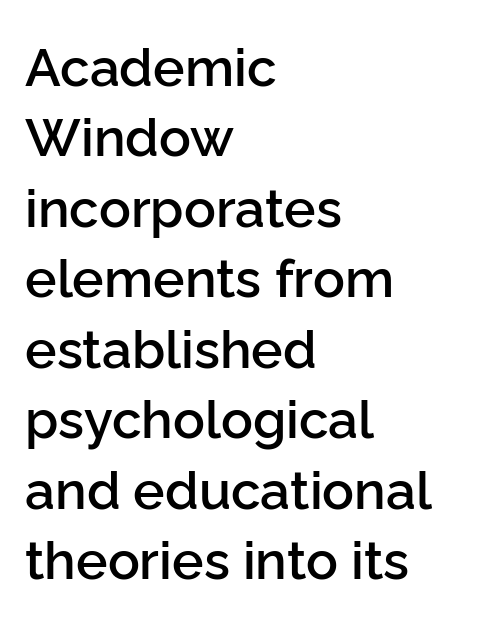
Casual observation: everything's shoved over to the left. When letters stand straight like this, we call the style roman or upright. Honestly, the row spacing looks completely unremarkable. This sample uses plain, unmodified letter spacing. The typesetting leans somewhat heavy: a semibold.
